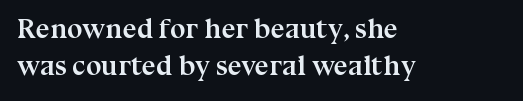
The image shows 28 px semibold serif type, upright; set left-aligned, normal line spacing (1.33x), normal letter spacing, not underlined; medium stroke contrast and a medium x-height.
